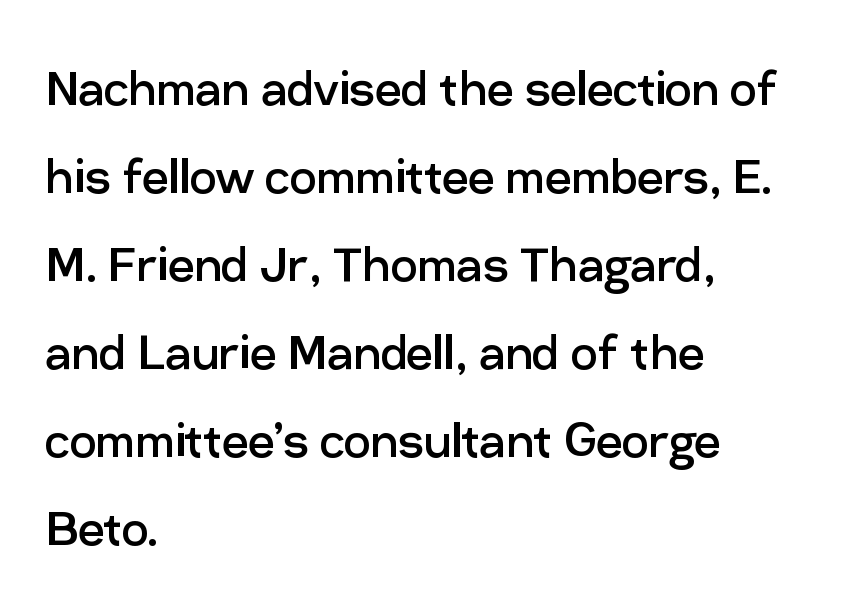
The image shows 59 px regular-weight sans-serif type, upright; set left-aligned, normal line spacing (1.49x), normal letter spacing, not underlined; low stroke contrast and a medium x-height.
